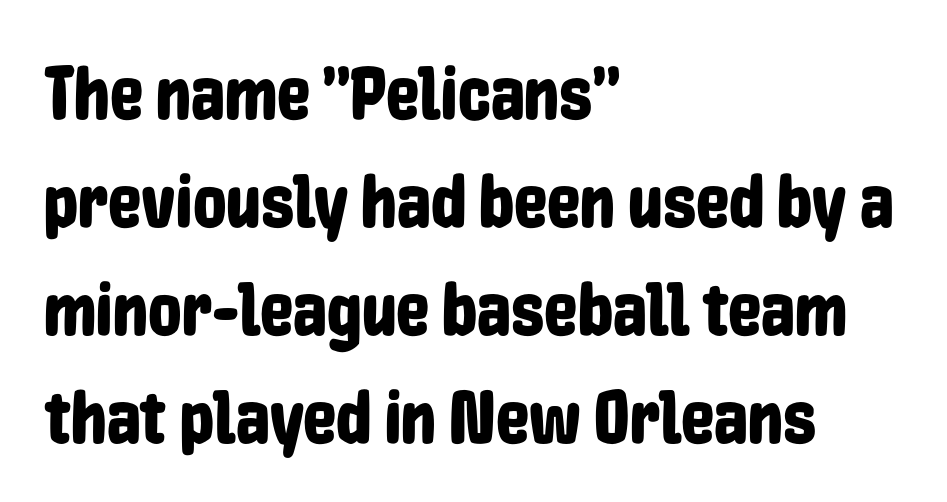
The typesetter chose a ragged-right arrangement here. The specimen reads as upright at a glance. This rendering employs a face without finishing strokes, i.e., a sans-serif. Whoever set this chose a conventional vertical rhythm.
